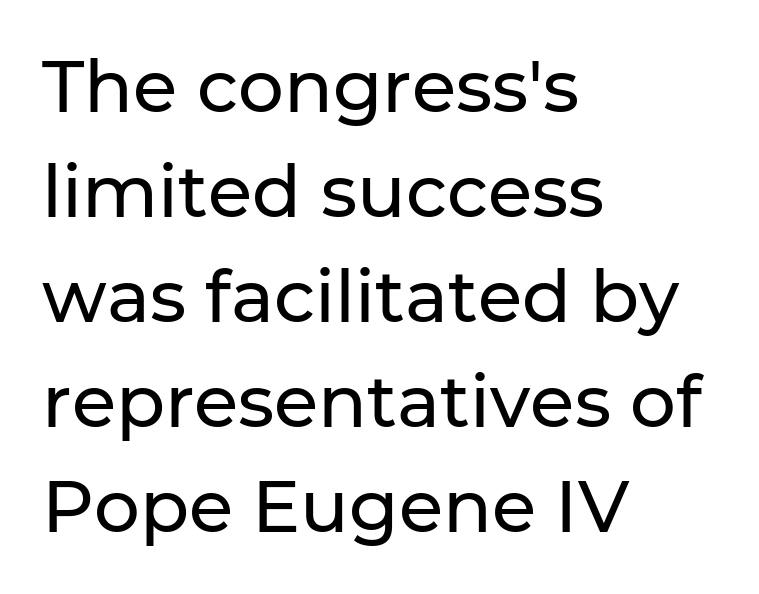
{"serif": "no", "italic": "no", "width": "normal", "stroke_contrast": "low", "x_height": "medium", "monospaced": "no", "underline": "no", "align": "left", "line_spacing": "normal", "line_spacing_ratio": 1.46, "letter_spacing": "normal", "letter_spacing_em": 0.0, "glyph_px": 72}
